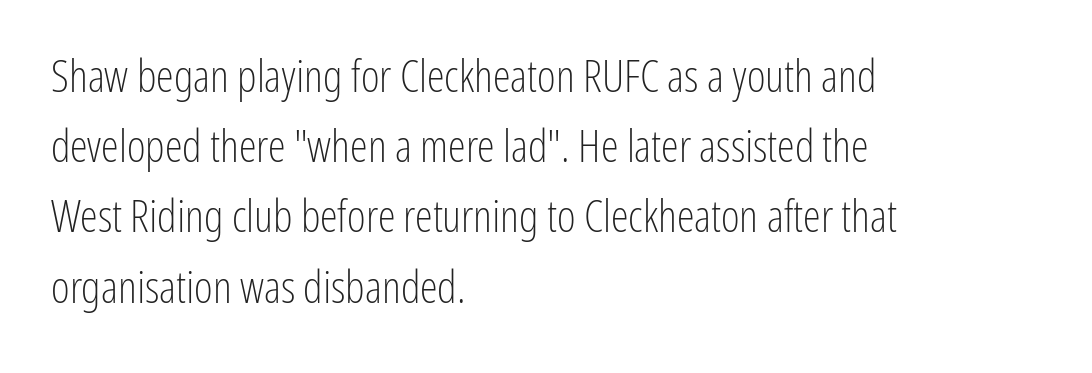
The image shows 45 px light, condensed sans-serif type, upright; set left-aligned, normal line spacing (1.56x), normal letter spacing, not underlined; low stroke contrast and a medium x-height.
